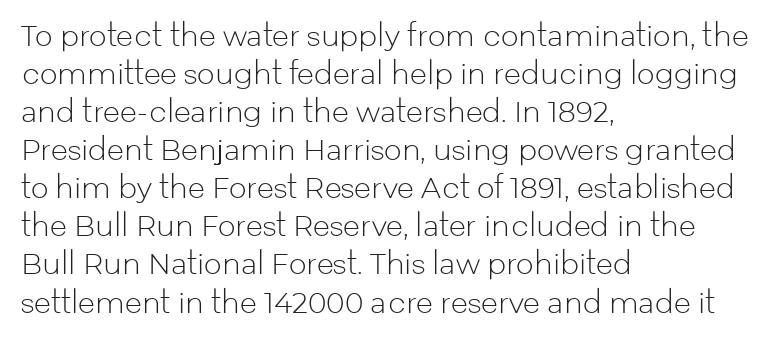
The image shows 28 px light sans-serif type, upright; set left-aligned, normal line spacing (1.36x), normal letter spacing, not underlined; low stroke contrast and a medium x-height.
